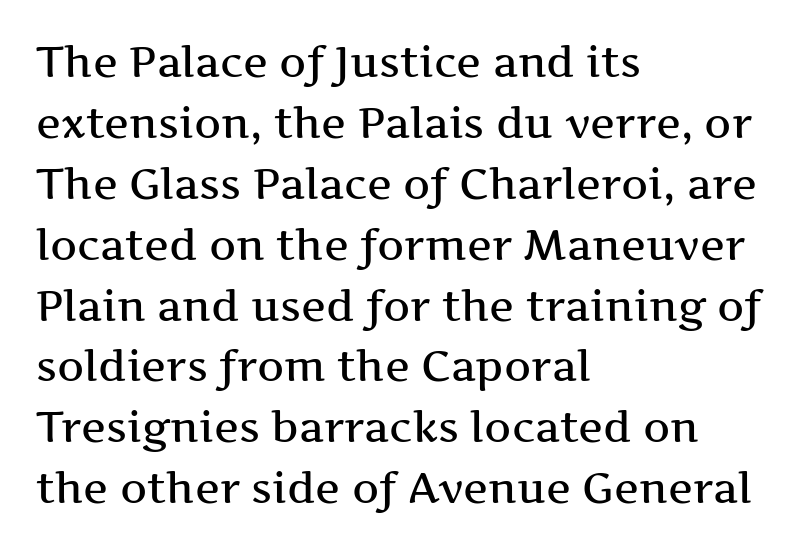
Q: Is the text italic (slanted)? A: No, it is upright.
Q: Is the typeface a serif or a sans-serif typeface? A: Serif.
Q: Is the text underlined? A: No.
Q: How is the paragraph aligned? A: Left-aligned.
Q: Is the spacing between letters normal or unusually wide? A: Normal.
Q: Is the spacing between lines tight, normal or loose? A: Normal.
Q: Width (condensed, normal, or wide)? A: Wide.
Q: Stroke contrast? A: Medium.
Q: x-height? A: Medium.
Q: Monospaced? A: No.
